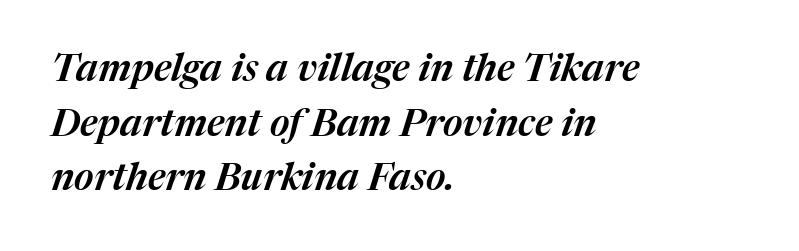
{"italic": "yes", "lean": "right", "slant_degrees": 17, "width": "normal", "stroke_contrast": "medium", "x_height": "medium", "monospaced": "no", "underline": "no", "align": "left", "line_spacing": "normal", "line_spacing_ratio": 1.44, "letter_spacing": "normal", "letter_spacing_em": 0.0, "glyph_px": 38}
